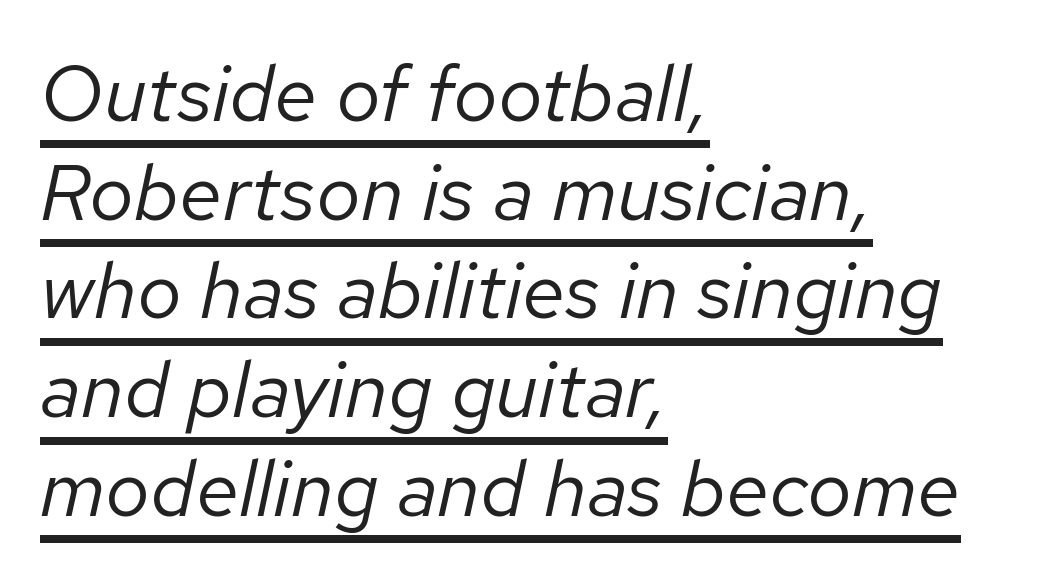
Designer's note — italics engaged. Underlining? Definitely there. Proportional: the letters do not fall into vertical columns. A classic flush-left, rag-right setting is used for this passage. The weight would be labelled regular, book, light, or lighter still.
